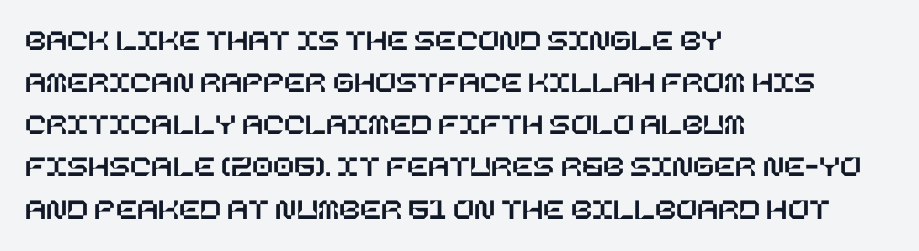
Q: Is the text italic (slanted)? A: No, it is upright.
Q: Is the text underlined? A: No.
Q: How is the paragraph aligned? A: Left-aligned.
Q: Is the spacing between letters normal or unusually wide? A: Normal.
Q: Is the spacing between lines tight, normal or loose? A: Normal.
Q: Width (condensed, normal, or wide)? A: Normal.
Q: Stroke contrast? A: Low.
Q: x-height? A: Large.
